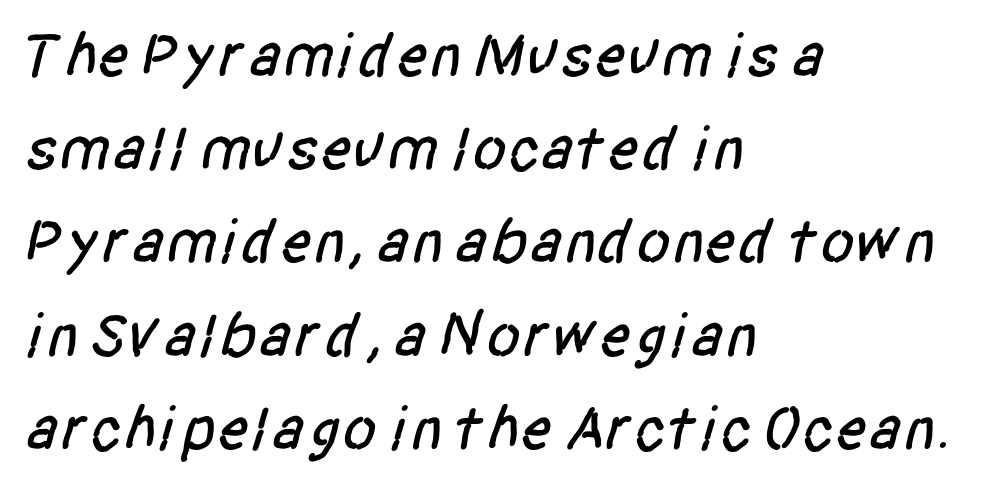
Q: Is the typeface a serif or a sans-serif typeface? A: Sans-serif.
Q: Is the text underlined? A: No.
Q: How is the paragraph aligned? A: Left-aligned.
Q: Is the spacing between letters normal or unusually wide? A: Normal.
Q: Is the spacing between lines tight, normal or loose? A: Normal.
Q: Width (condensed, normal, or wide)? A: Condensed.
Q: Stroke contrast? A: Low.
Q: x-height? A: Large.
Q: Monospaced? A: No.
